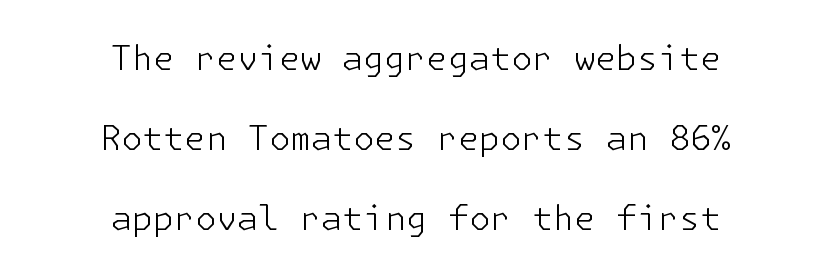
Visually the block forms a symmetrical silhouette, jagged on both flanks. Check where the strokes stop: nothing finishes them off — pure sans. Each stroke keeps to a modest, everyday thickness or less. No word sits above an underline. The letters stand straight up with perfectly vertical stems.
